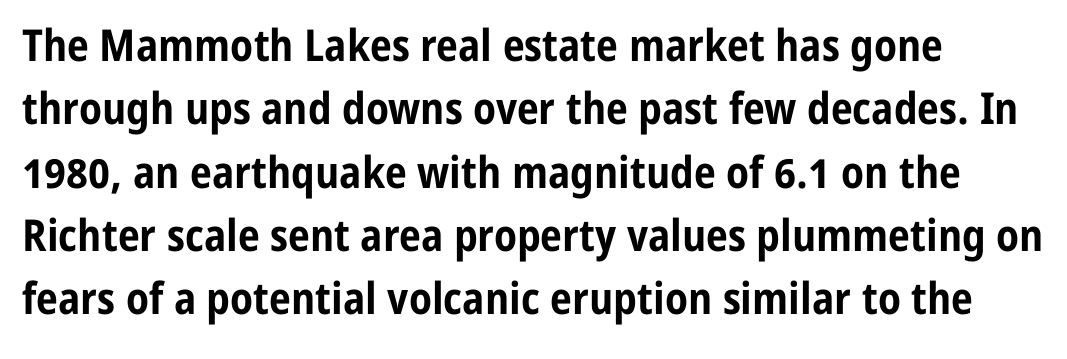
Notice how thick the strokes are: this is what a full bold looks like. These lines are composed in type without serifs. Regarding leading, the lines here are spaced in the standard way. Every stem runs plumb, perpendicular to the baseline. Look at the tracking — it's just the regular setting, nothing added.
